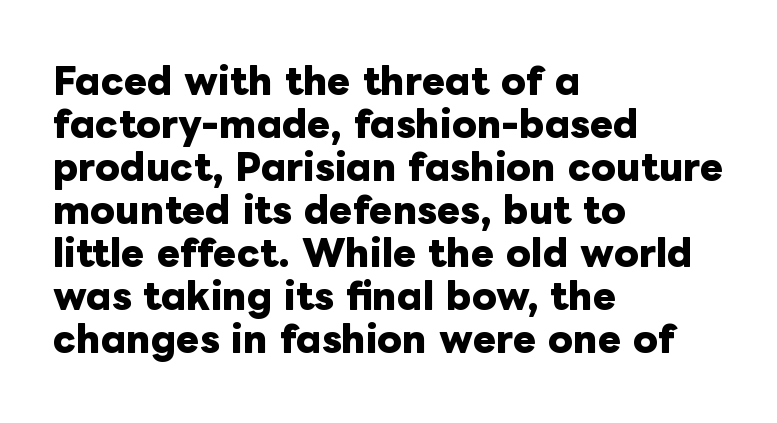
The image shows 35 px heavy type, upright; set left-aligned, line spacing 1.23x, normal letter spacing, not underlined; low stroke contrast and a medium x-height.
